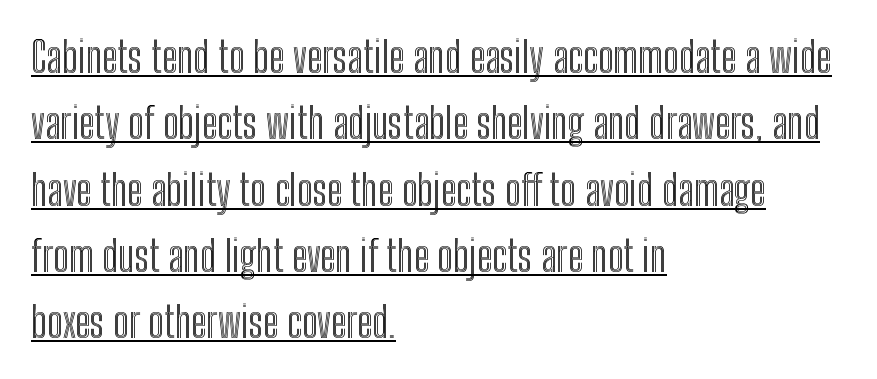
{"italic": "no", "width": "condensed", "x_height": "medium", "monospaced": "no", "underline": "yes", "align": "left", "line_spacing": "normal", "line_spacing_ratio": 1.58, "letter_spacing": "normal", "letter_spacing_em": 0.0, "glyph_px": 42}
